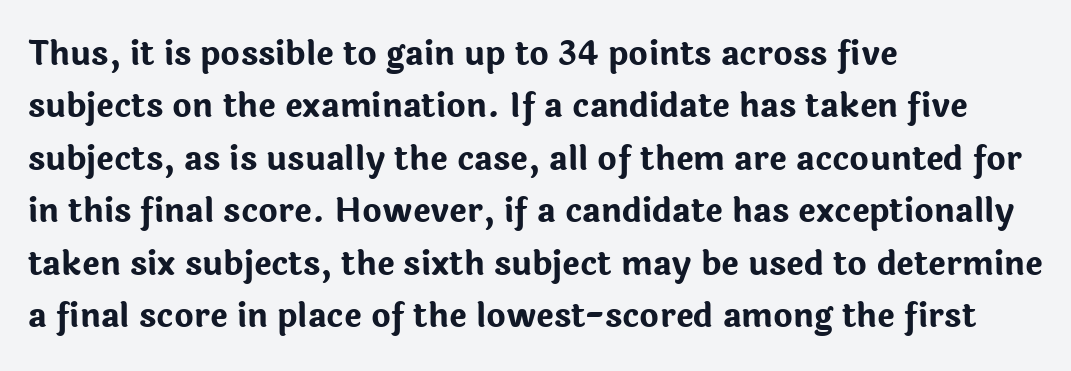
{"serif": "no", "italic": "no", "bold": "yes", "weight": "bold", "width": "normal", "stroke_contrast": "low", "x_height": "medium", "monospaced": "no", "underline": "no", "align": "left", "line_spacing": "normal", "line_spacing_ratio": 1.59, "letter_spacing": "normal", "letter_spacing_em": 0.0, "glyph_px": 33}
